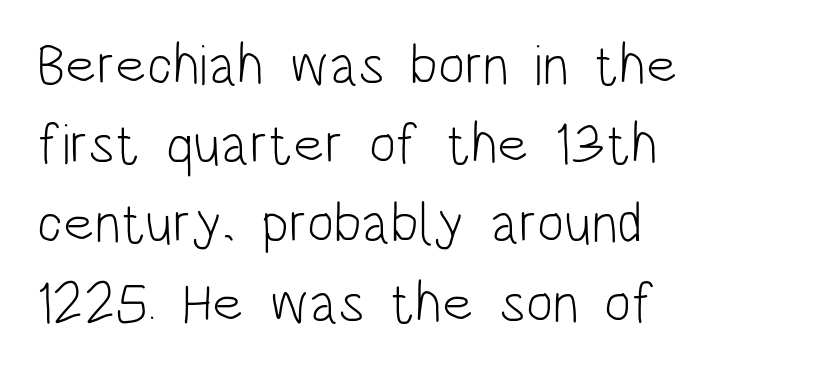
{"serif": "no", "italic": "no", "bold": "no", "weight": "light", "width": "condensed", "stroke_contrast": "low", "x_height": "large", "monospaced": "no", "underline": "no", "align": "left", "line_spacing": "normal", "line_spacing_ratio": 1.39, "letter_spacing": "normal", "letter_spacing_em": 0.0, "glyph_px": 57}
